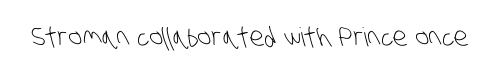
Q: Is the text bold? A: No.
Q: Is the text underlined? A: No.
Q: Is the spacing between letters normal or unusually wide? A: Normal.
